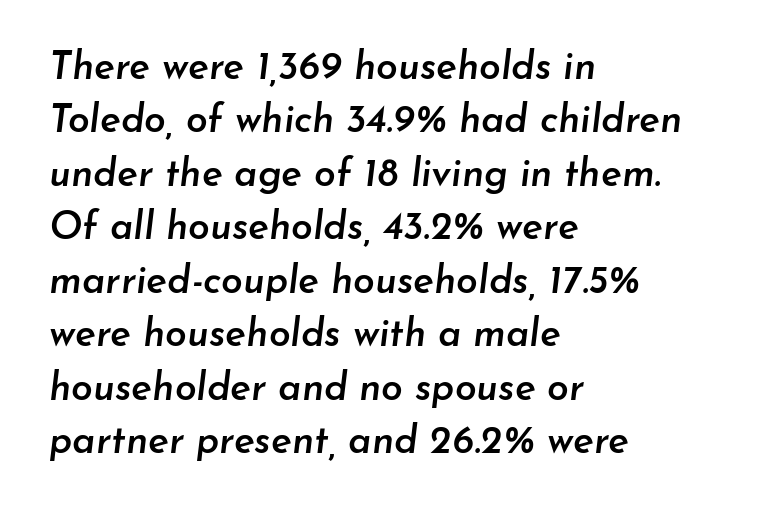
Does the lettering tilt? It does — this is italic. The passage is arranged the way most books set body copy — flush left. Words float on clear page, feet unadorned. The letters are semibold — heavier than regular but short of a full bold. Glyph-to-glyph distance matches everyday printed text.
